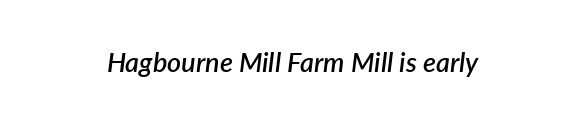
{"italic": "yes", "lean": "right", "slant_degrees": 7, "bold": "semi", "underline": "no", "letter_spacing": "normal", "letter_spacing_em": 0.0, "glyph_px": 27}
